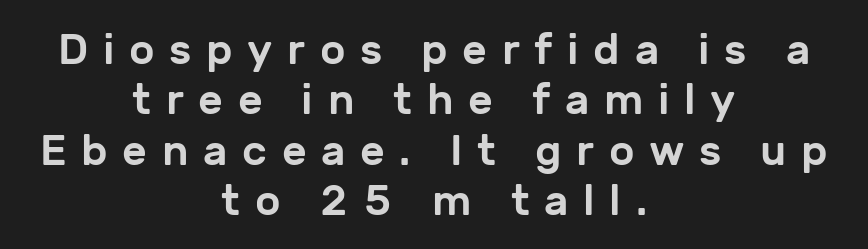
The image shows 43 px sans-serif type, upright; set centered, line spacing 1.17x, unusually wide letter spacing (+0.34 em), not underlined; low stroke contrast and a medium x-height.
